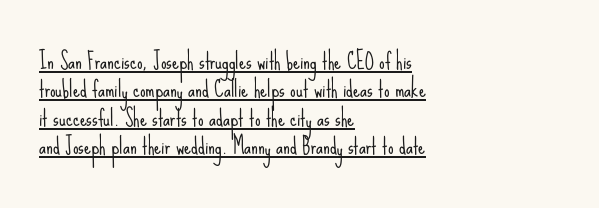
The image shows 22 px text type, upright; set left-aligned, normal line spacing (1.29x), normal letter spacing, underlined.
